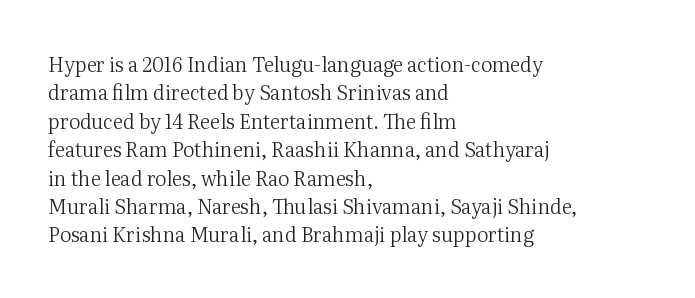
Q: Is the text bold? A: No.
Q: Is the text italic (slanted)? A: No, it is upright.
Q: Is the text underlined? A: No.
Q: How is the paragraph aligned? A: Left-aligned.
Q: Is the spacing between letters normal or unusually wide? A: Normal.
Q: Is the spacing between lines tight, normal or loose? A: Normal.
